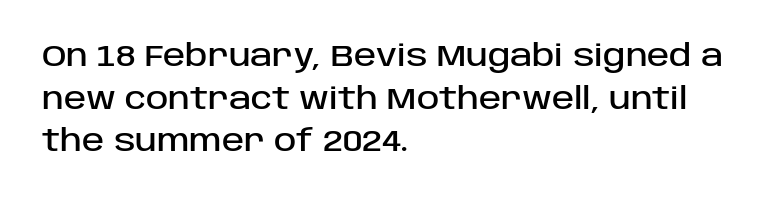
The image shows 30 px sans-serif type, upright; set left-aligned, normal line spacing (1.42x), normal letter spacing, not underlined; low stroke contrast and a large x-height.
